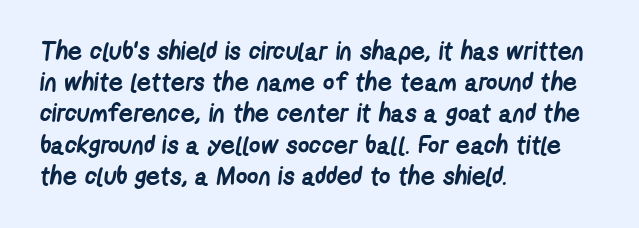
Horizontal alignment here is leftward, the default for most running prose. Rows of type keep a routine distance in the vertical direction. Bare-footed words on every line. Nothing unusual about the tracking: characters are spaced as the font intends.
